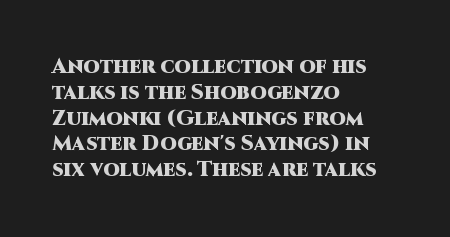
The letters stand upright; this is a roman face. Every row of glyphs begins at an identical x-position on the left. Between one letter and the next there's only the usual sliver of space. Caption: bold face, heavy strokes.
